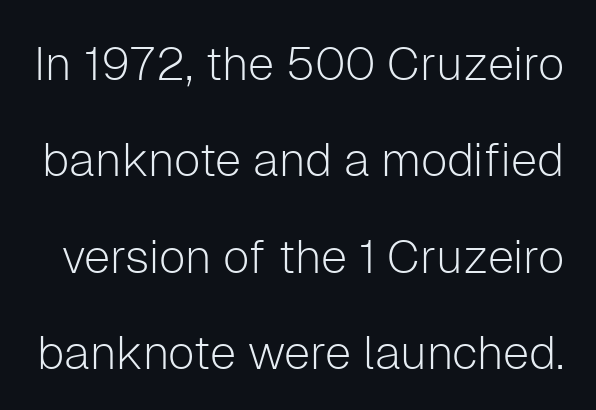
The image shows 47 px light sans-serif type, upright; set loose line spacing (2.05x), normal letter spacing, not underlined; low stroke contrast and a medium x-height.
